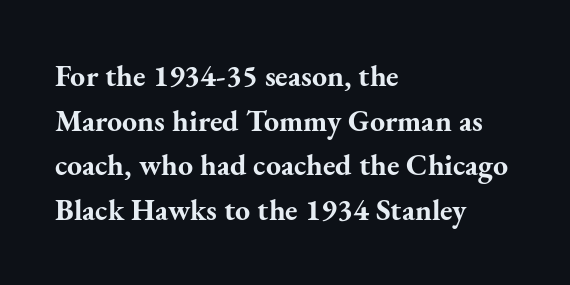
The ragged edge is on the right, which tells us the setting is flush left. The horizontal fit of the characters is conventional and even. The rendering uses natural spacing where letterforms have individual widths. Characters remain perfectly vertical along every line. The sample has been set heavy, in full bold.
